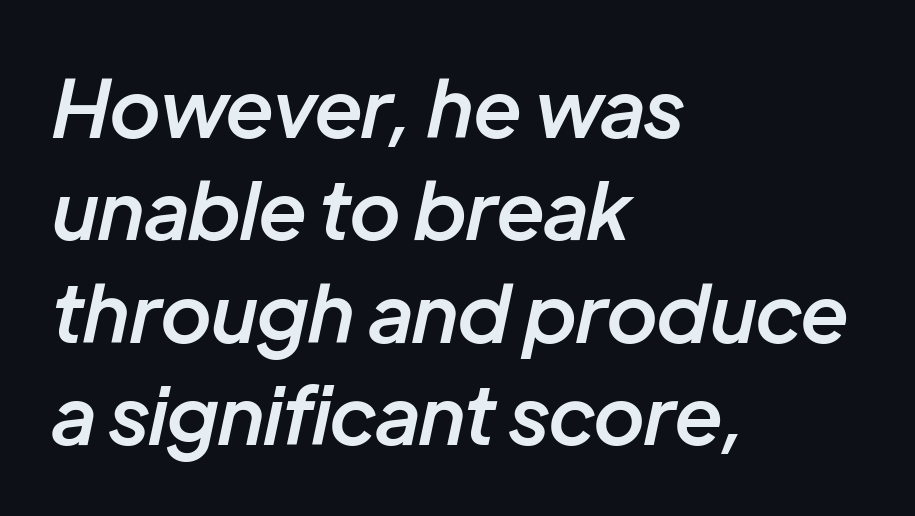
The image shows 80 px semibold type, italic (leaning right); set left-aligned, normal line spacing (1.28x), normal letter spacing, not underlined; low stroke contrast and a medium x-height.
